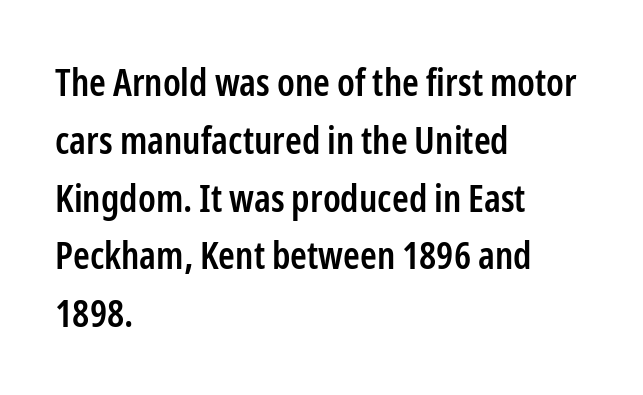
A normal amount of white space separates one row of letters from the next. Rendered with straight, roman letterforms. The passage shown has conventional tracking throughout. A somewhat darkened texture: the type is semibold rather than bold. Here the designer chose a conventional face with non-uniform glyph widths. Has an underline been added? It has not.
